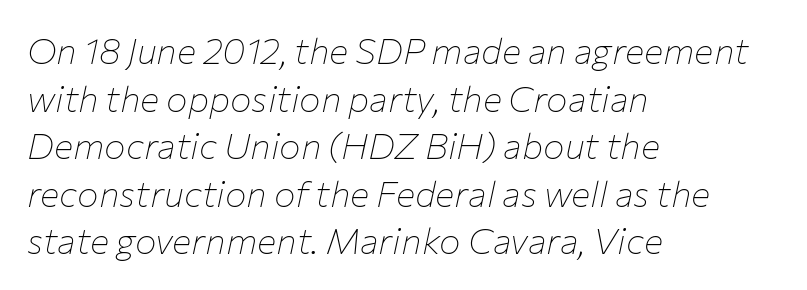
{"italic": "yes", "lean": "right", "slant_degrees": 12, "bold": "no", "weight": "thin", "width": "normal", "stroke_contrast": "low", "x_height": "medium", "monospaced": "no", "underline": "no", "align": "left", "line_spacing": "normal", "line_spacing_ratio": 1.32, "letter_spacing": "normal", "letter_spacing_em": 0.0, "glyph_px": 36}
